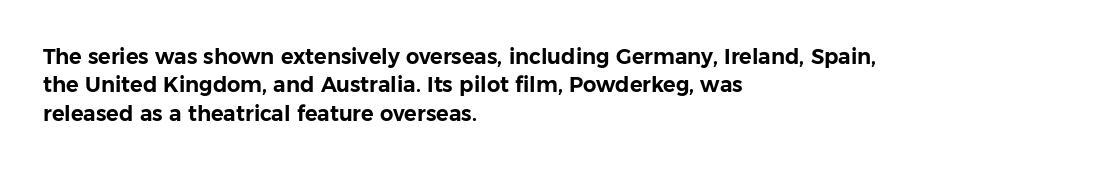
Posture: upright roman. The foot of each line stays bare and open. The passage shown stacks its lines at a standard gap. Alignment: flush left. The horizontal fit of the characters is conventional and even.
